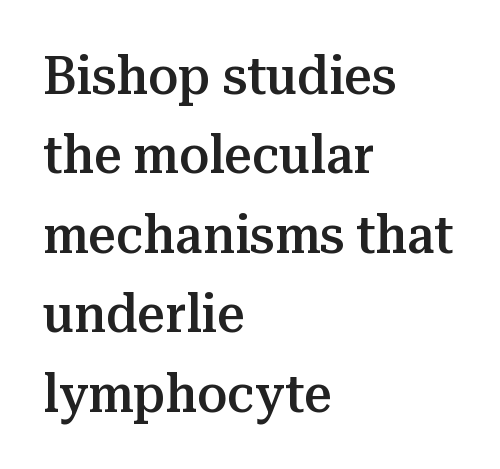
The image shows 54 px semibold serif type, upright; set left-aligned, normal line spacing (1.47x), normal letter spacing, not underlined; medium stroke contrast and a medium x-height.
